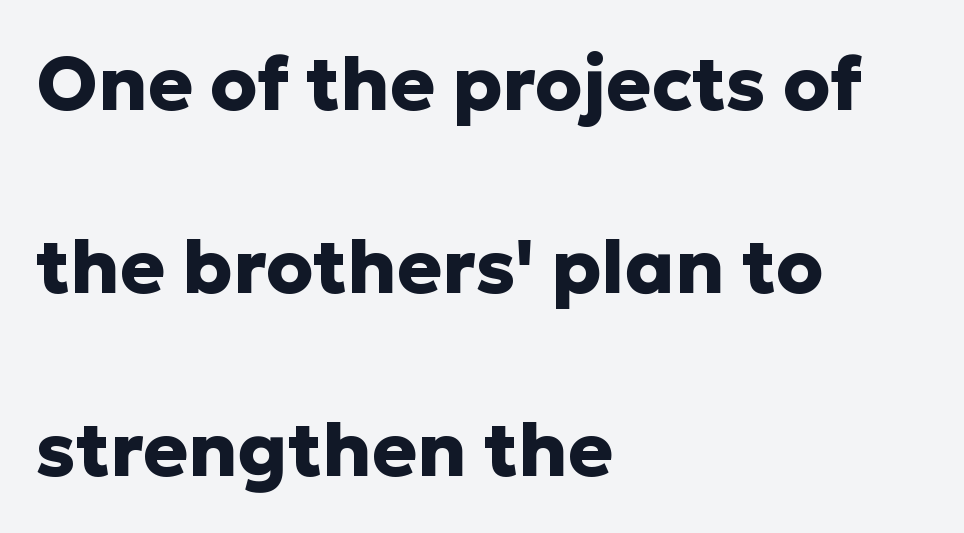
{"serif": "no", "italic": "no", "bold": "yes", "weight": "heavy", "width": "normal", "stroke_contrast": "low", "x_height": "medium", "monospaced": "no", "underline": "no", "align": "left", "line_spacing": "loose", "line_spacing_ratio": 2.44, "letter_spacing": "normal", "letter_spacing_em": 0.0, "glyph_px": 75}
